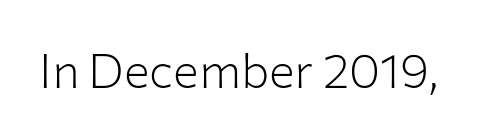
{"serif": "no", "italic": "no", "bold": "no", "weight": "light", "width": "normal", "stroke_contrast": "low", "x_height": "medium", "monospaced": "no", "underline": "no", "letter_spacing": "normal", "letter_spacing_em": 0.0, "glyph_px": 48}
